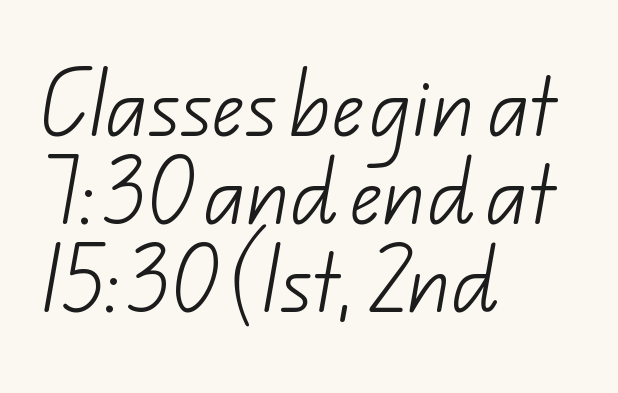
{"serif": "no", "bold": "no", "weight": "light", "width": "normal", "stroke_contrast": "low", "x_height": "small", "monospaced": "no", "underline": "no", "align": "left", "line_spacing_ratio": 1.24, "letter_spacing": "normal", "letter_spacing_em": 0.0, "glyph_px": 71}
